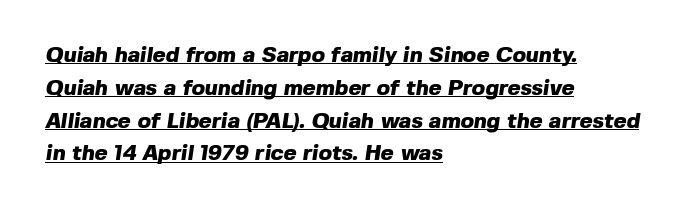
The string is rendered with underlining switched on. Here the glyphs are tracked normally, forming tight word shapes. This sample keeps an unexceptional amount of space between lines. Compared with a centered layout, this one pins lines to the left instead.
